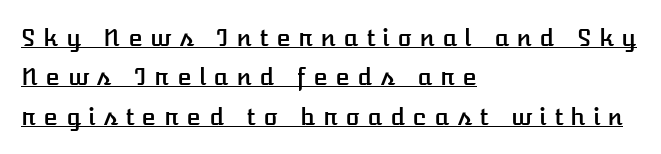
Here the glyphs are tracked loosely, breaking word shapes into spaced letters. The lines in this sample share a left origin and differ only in where they stop. The rendered words wear a rule along their underside. Rows of type keep a routine distance in the vertical direction. Posture: straight, roman, zero tilt.
